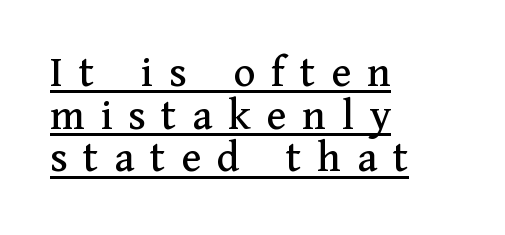
Q: Is the text italic (slanted)? A: No, it is upright.
Q: Is the typeface a serif or a sans-serif typeface? A: Serif.
Q: Is the text underlined? A: Yes.
Q: How is the paragraph aligned? A: Left-aligned.
Q: Is the spacing between letters normal or unusually wide? A: Unusually wide.
Q: Is the spacing between lines tight, normal or loose? A: Tight.
Q: Width (condensed, normal, or wide)? A: Normal.
Q: Stroke contrast? A: Medium.
Q: x-height? A: Medium.
Q: Monospaced? A: No.
